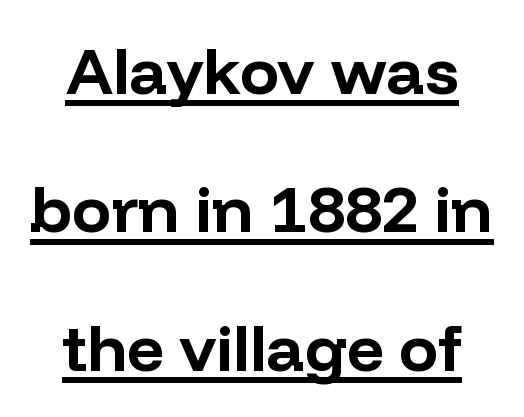
Q: Is the text bold? A: Yes.
Q: Is the text italic (slanted)? A: No, it is upright.
Q: Is the typeface a serif or a sans-serif typeface? A: Sans-serif.
Q: Is the text underlined? A: Yes.
Q: Is the spacing between letters normal or unusually wide? A: Normal.
Q: Is the spacing between lines tight, normal or loose? A: Loose.
Q: Width (condensed, normal, or wide)? A: Normal.
Q: Stroke contrast? A: Low.
Q: x-height? A: Medium.
Q: Monospaced? A: No.
